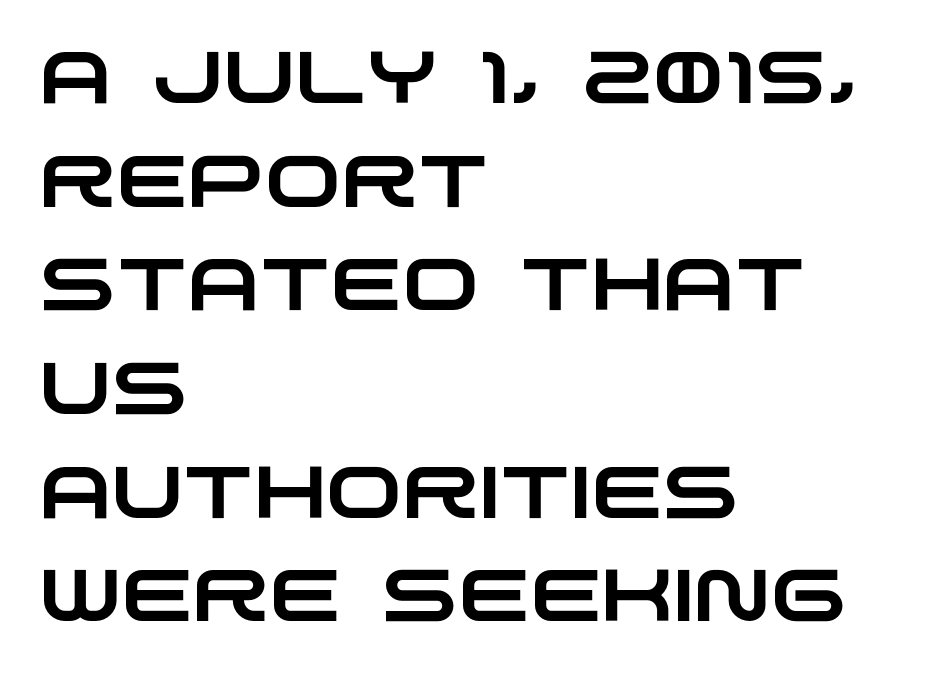
The lines are quadded left. Observe the ordinary spacing: letters are neighbours, not strangers. Has an underline been added? It has not. The rows are spaced the way most documents space them. Each letter keeps its own natural width here, so spacing adapts to shape.
